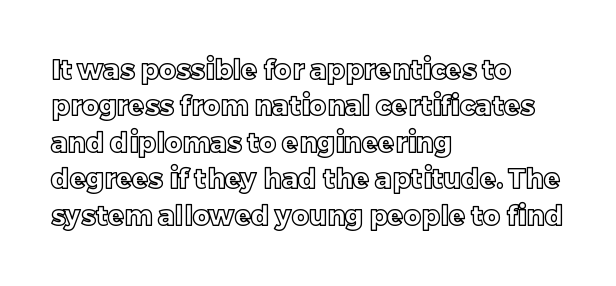
Q: Is the text italic (slanted)? A: No, it is upright.
Q: Is the text underlined? A: No.
Q: How is the paragraph aligned? A: Left-aligned.
Q: Is the spacing between letters normal or unusually wide? A: Normal.
Q: Is the spacing between lines tight, normal or loose? A: Normal.
